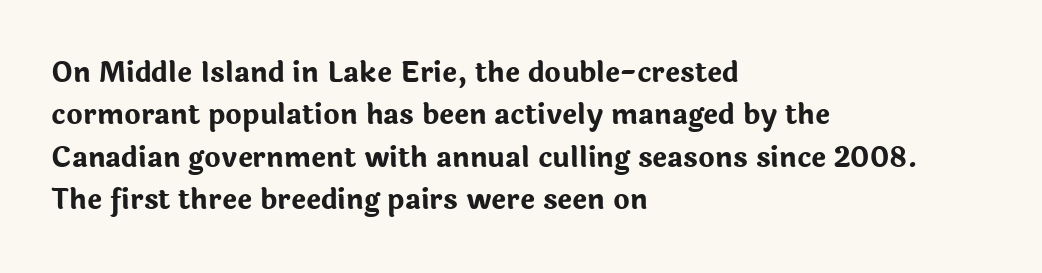
Q: Is the text bold? A: Yes.
Q: Is the text italic (slanted)? A: No, it is upright.
Q: Is the typeface a serif or a sans-serif typeface? A: Sans-serif.
Q: Is the text underlined? A: No.
Q: How is the paragraph aligned? A: Left-aligned.
Q: Is the spacing between letters normal or unusually wide? A: Normal.
Q: Is the spacing between lines tight, normal or loose? A: Normal.
Q: Width (condensed, normal, or wide)? A: Normal.
Q: Stroke contrast? A: Low.
Q: x-height? A: Medium.
Q: Monospaced? A: No.
